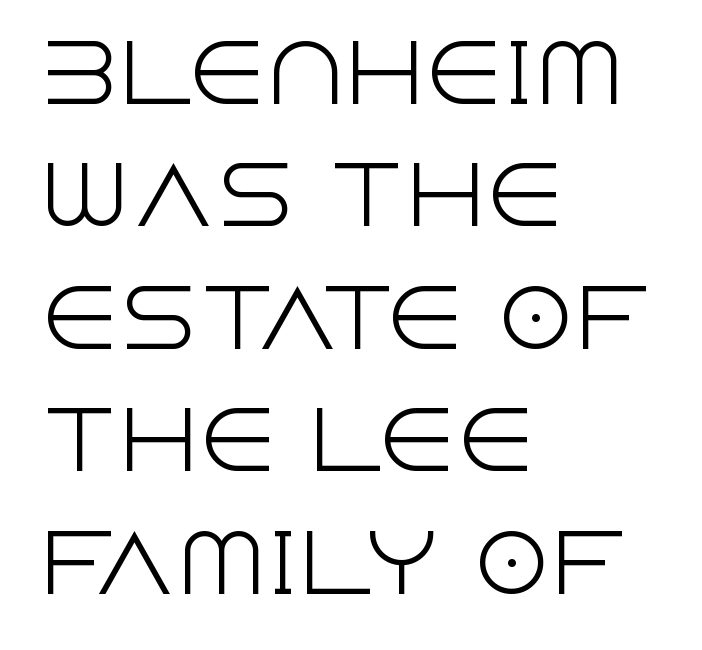
Characters remain perfectly vertical along every line. The glyphs are unaccompanied by any horizontal stroke below them. Looks like regular typesetting: each glyph gets only the width it needs. This sample is left-justified, so line endings fall wherever the words run out. In terms of leading, this rendering sits right in the middle.
